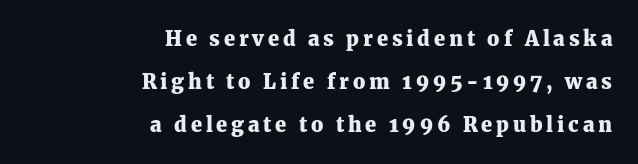
Q: Is the text bold? A: Yes.
Q: Is the text italic (slanted)? A: No, it is upright.
Q: Is the text underlined? A: No.
Q: How is the paragraph aligned? A: Right-aligned.
Q: Is the spacing between lines tight, normal or loose? A: Loose.
